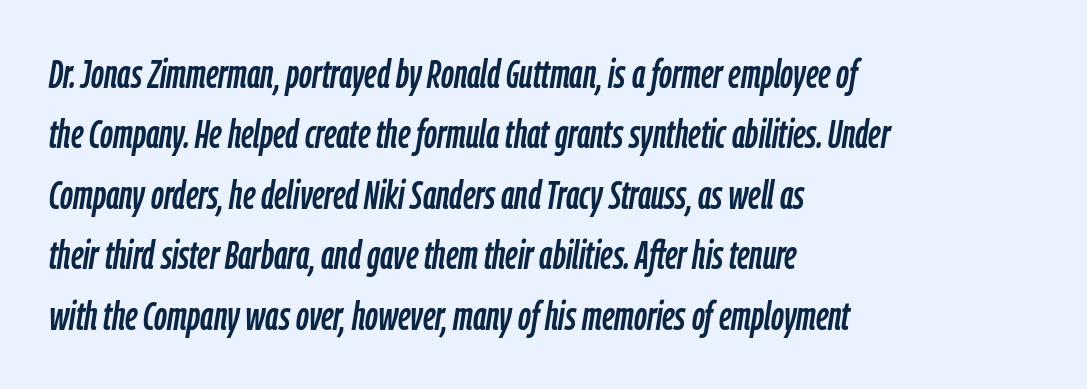
The image shows 40 px condensed type, italic (leaning right); set left-aligned, normal line spacing (1.51x), normal letter spacing, not underlined; low stroke contrast and a medium x-height.
